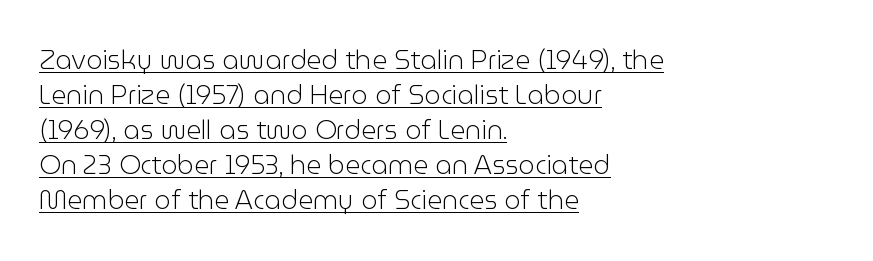
The image shows 26 px text type, upright; set left-aligned, normal line spacing (1.35x), normal letter spacing, underlined.
